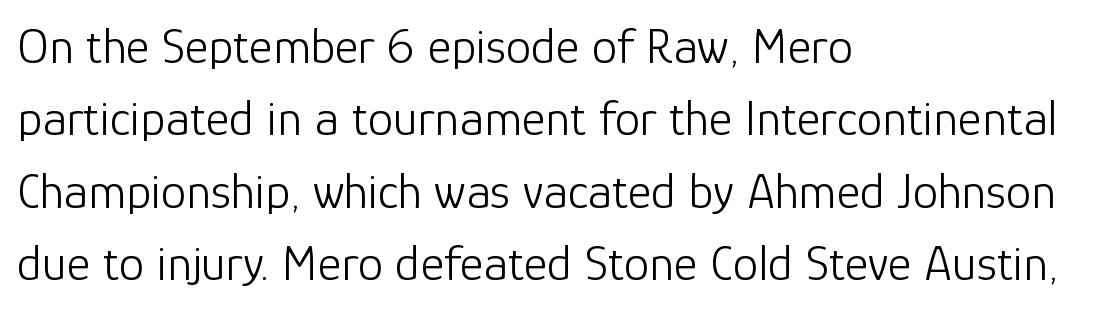
{"serif": "no", "italic": "no", "bold": "no", "weight": "light", "width": "normal", "stroke_contrast": "low", "x_height": "medium", "monospaced": "no", "underline": "no", "align": "left", "line_spacing": "normal", "line_spacing_ratio": 1.42, "letter_spacing": "normal", "letter_spacing_em": 0.0, "glyph_px": 51}
